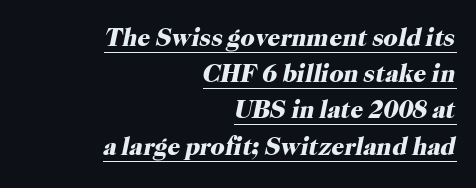
The image shows 25 px bold type, italic (leaning right); set right-aligned, normal line spacing (1.45x), normal letter spacing, underlined.
